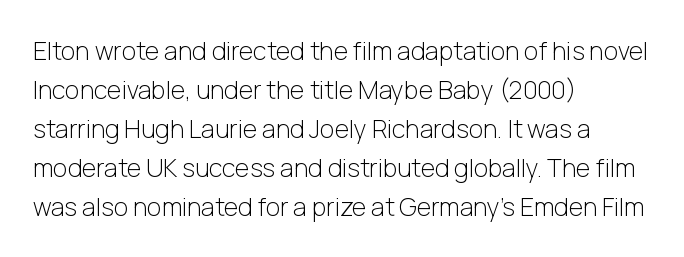
The image shows 25 px text type, upright; set left-aligned, normal line spacing (1.56x), normal letter spacing, not underlined.
